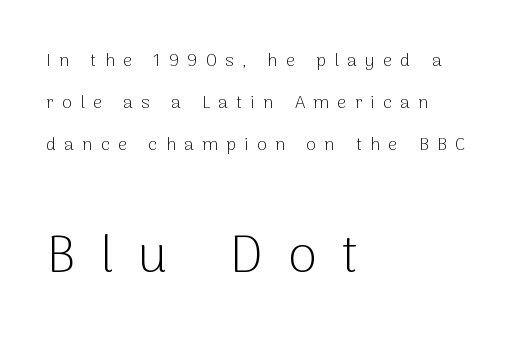
This sample has the flowing, uneven cadence of proportional lettering. The paragraph has a hard left edge and a soft right edge. Block two is the big one; block one sits smaller above it. Quick note: underline off. Regarding leading, the lines here are spaced well apart. The weight would be labelled regular, book, light, or lighter still.
